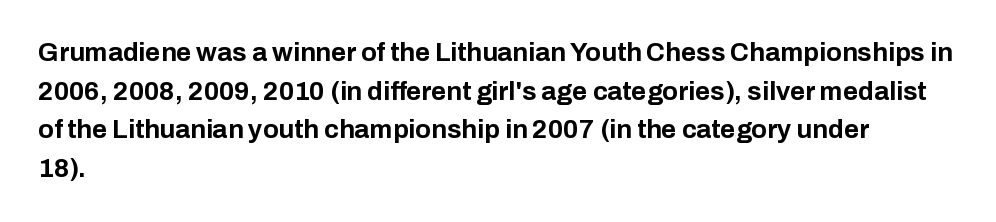
Q: Is the text bold? A: Yes.
Q: Is the text italic (slanted)? A: No, it is upright.
Q: Is the text underlined? A: No.
Q: How is the paragraph aligned? A: Left-aligned.
Q: Is the spacing between letters normal or unusually wide? A: Normal.
Q: Is the spacing between lines tight, normal or loose? A: Normal.
